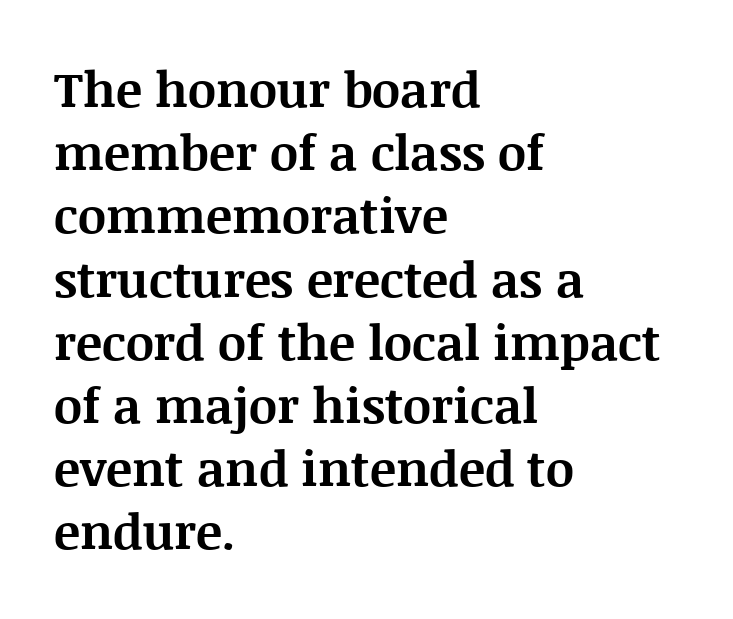
Varying glyph widths throughout — classic text-font behaviour. Is this a sans? No — the strokes have serifs. Students, this is bold: see how much ink each stroke carries. Bare-footed words on every line.
